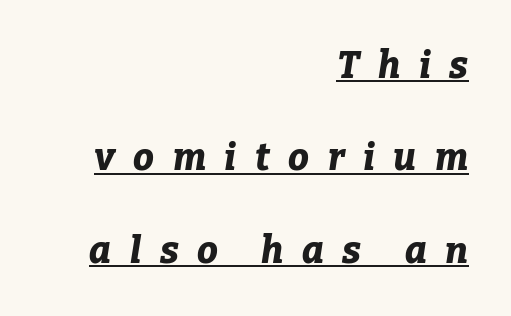
Thick stems and heavy bowls — unmistakably bold. The rendering uses natural spacing where letterforms have individual widths. A typesetter would mark this as italic. A baseline rule has been typeset under these characters. Regarding leading, the lines here are spaced well apart. Line endings align vertically; line beginnings do not.
